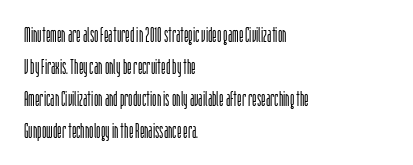
The image shows 21 px text type, upright; set left-aligned, normal line spacing (1.52x), normal letter spacing, not underlined.
